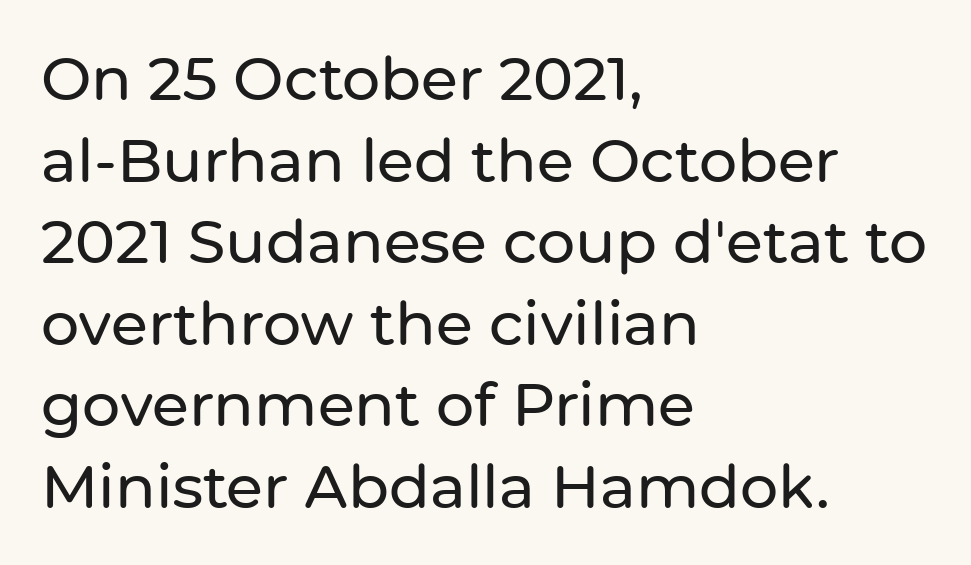
Q: Is the text italic (slanted)? A: No, it is upright.
Q: Is the typeface a serif or a sans-serif typeface? A: Sans-serif.
Q: Is the text underlined? A: No.
Q: How is the paragraph aligned? A: Left-aligned.
Q: Is the spacing between letters normal or unusually wide? A: Normal.
Q: Is the spacing between lines tight, normal or loose? A: Normal.
Q: Width (condensed, normal, or wide)? A: Normal.
Q: Stroke contrast? A: Low.
Q: x-height? A: Medium.
Q: Monospaced? A: No.
